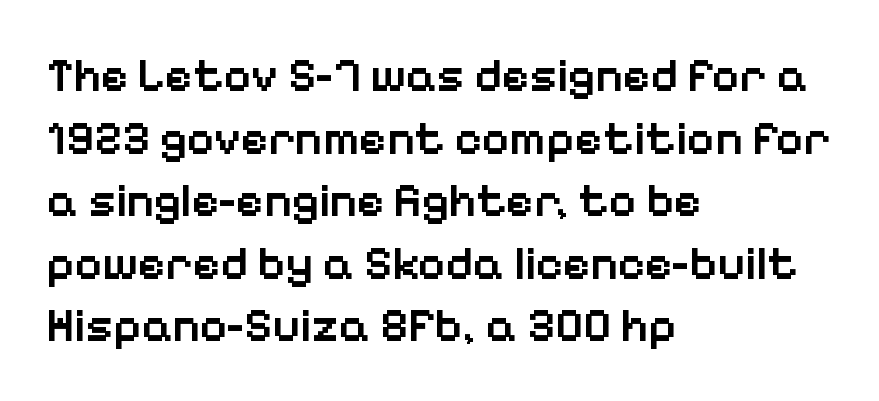
Q: Is the text bold? A: Semi-bold.
Q: Is the text italic (slanted)? A: No, it is upright.
Q: Is the typeface a serif or a sans-serif typeface? A: Sans-serif.
Q: Is the text underlined? A: No.
Q: How is the paragraph aligned? A: Left-aligned.
Q: Is the spacing between letters normal or unusually wide? A: Normal.
Q: Is the spacing between lines tight, normal or loose? A: Normal.
Q: Width (condensed, normal, or wide)? A: Normal.
Q: Stroke contrast? A: Low.
Q: x-height? A: Medium.
Q: Monospaced? A: No.
